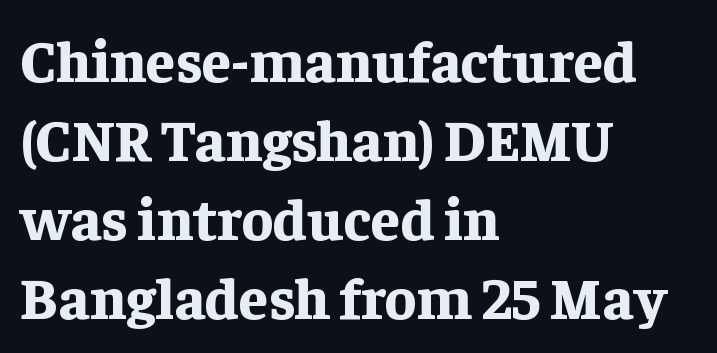
The line texture is even and compact thanks to regular tracking. Check under the words: just untouched page. On the weight axis this lands at bold, roughly 700. The glyphs in this specimen are seriffed. Posture: vertical. These lines are rendered in a variable-pitch font.
